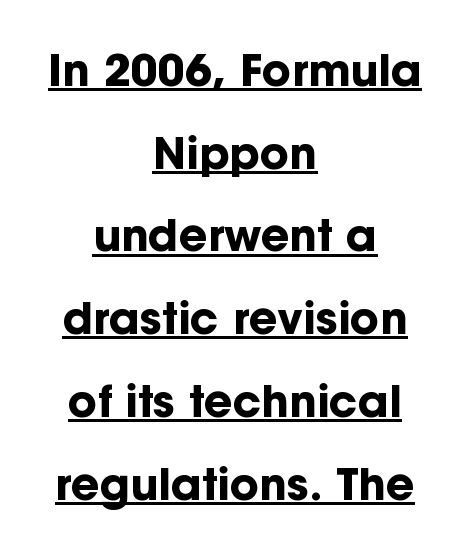
Nothing unusual about the tracking: characters are spaced as the font intends. Grotesque or geometric, the face here clearly has no serifs. One-word summary of the alignment: center. A continuous stroke trails under the words, as in a hyperlink. Typographic density is high because the face is bold.
